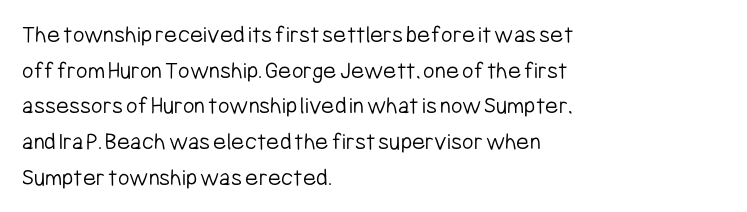
Q: Is the text bold? A: No.
Q: Is the text italic (slanted)? A: No, it is upright.
Q: Is the text underlined? A: No.
Q: How is the paragraph aligned? A: Left-aligned.
Q: Is the spacing between letters normal or unusually wide? A: Normal.
Q: Is the spacing between lines tight, normal or loose? A: Normal.
